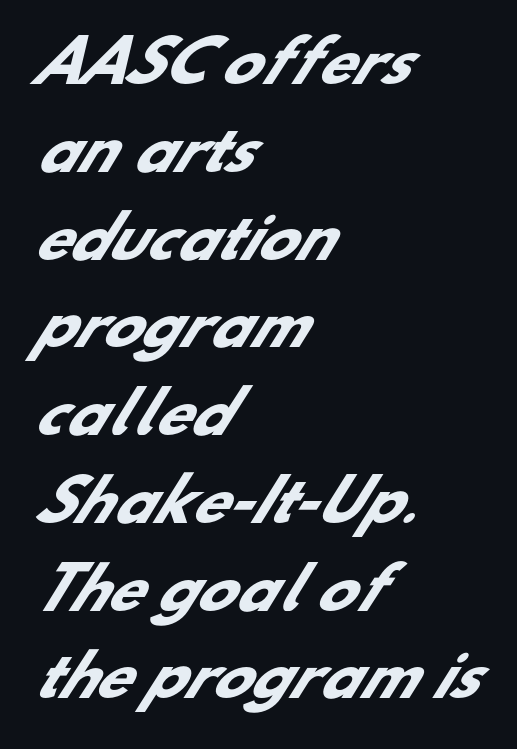
The line-height multiplier appears to be the usual default. Caption: bold face, heavy strokes. The face used here is proportionally spaced, like ordinary book or web type. The gaps between neighbouring characters are ordinary and unremarkable. In CSS terms this would be text-align: left. Typographically, this falls in the sans-serif category.
